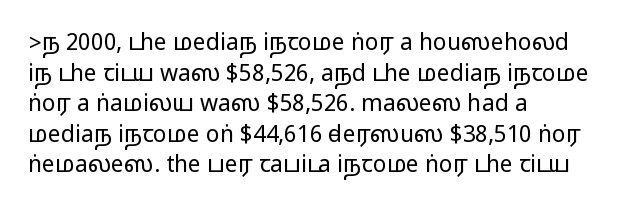
The image shows 23 px text type, upright; set left-aligned, normal line spacing (1.33x), normal letter spacing, not underlined.
